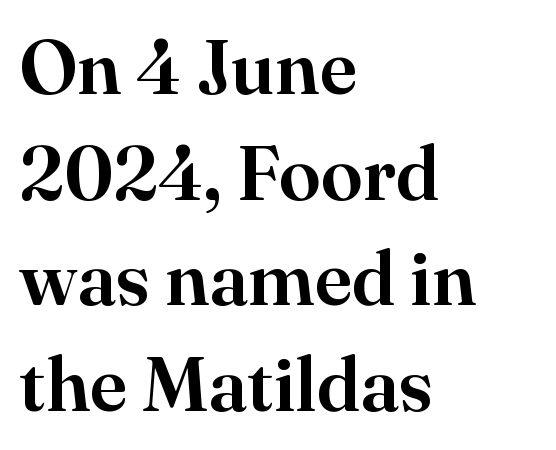
The image shows 76 px serif type, upright; set left-aligned, normal line spacing (1.39x), normal letter spacing, not underlined; high stroke contrast and a small x-height.
